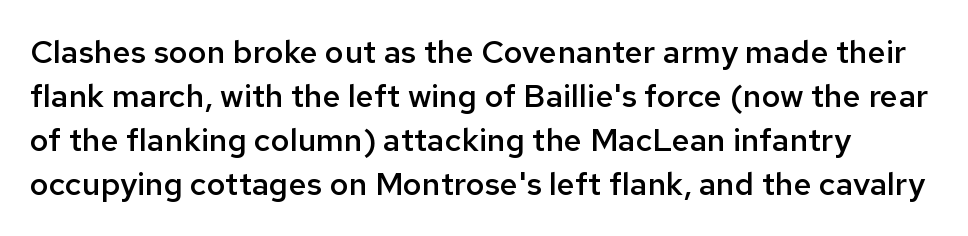
Does the leading feel generous? No, just average. The passage shown is typed in a proportional face where columns would drift. Standard letterfit; no display-style spreading of the glyphs. The glyphs are unaccompanied by any horizontal stroke below them.
